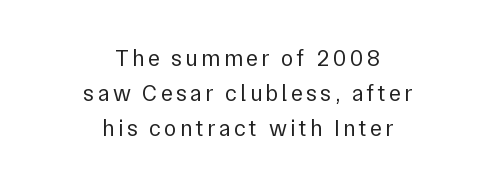
{"italic": "no", "bold": "no", "underline": "no", "align": "center", "line_spacing": "normal", "line_spacing_ratio": 1.52, "glyph_px": 23}
